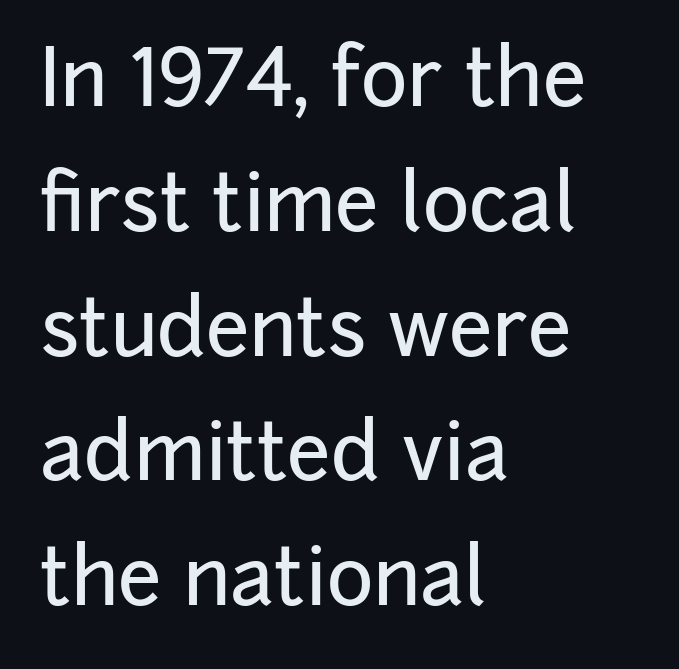
{"serif": "no", "italic": "no", "width": "normal", "stroke_contrast": "low", "x_height": "medium", "monospaced": "no", "underline": "no", "align": "left", "line_spacing": "normal", "line_spacing_ratio": 1.58, "letter_spacing": "normal", "letter_spacing_em": 0.0, "glyph_px": 79}
